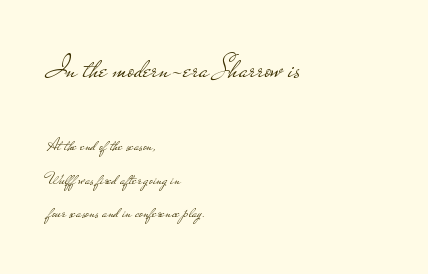
{"serif": "no", "bold": "no", "weight": "light", "width": "wide", "stroke_contrast": "low", "x_height": "small", "monospaced": "no", "underline": "no", "align": "left", "line_spacing_ratio": 1.88, "letter_spacing": "normal", "letter_spacing_em": 0.0, "larger_block": "first", "size_ratio": 1.78, "glyph_px": 32}
